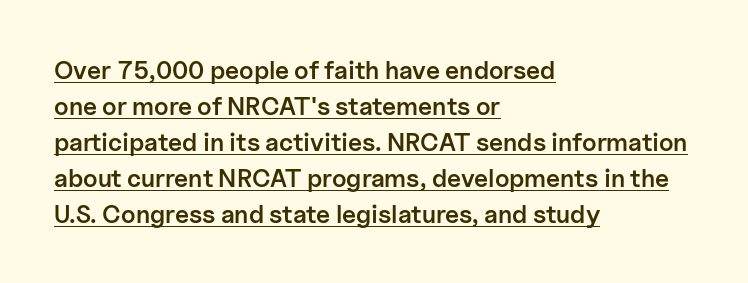
The rendering uses a semibold face; strokes are thickened but not to full bold. Caption: lettering with a line underneath. Visually the block forms a straight wall on the left and a jagged coastline on the right. Baseline-to-baseline distance is the conventional proportion of letter height. Default kerning and tracking; the words read as compact shapes.
